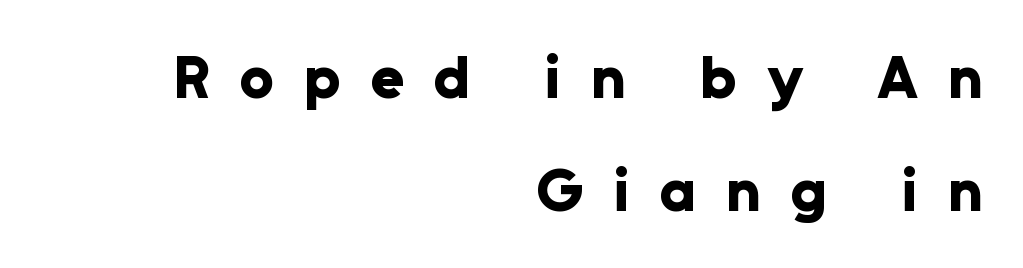
Q: Is the text bold? A: Yes.
Q: Is the text italic (slanted)? A: No, it is upright.
Q: Is the typeface a serif or a sans-serif typeface? A: Sans-serif.
Q: Is the text underlined? A: No.
Q: How is the paragraph aligned? A: Right-aligned.
Q: Is the spacing between letters normal or unusually wide? A: Unusually wide.
Q: Width (condensed, normal, or wide)? A: Normal.
Q: Stroke contrast? A: Low.
Q: x-height? A: Medium.
Q: Monospaced? A: No.
